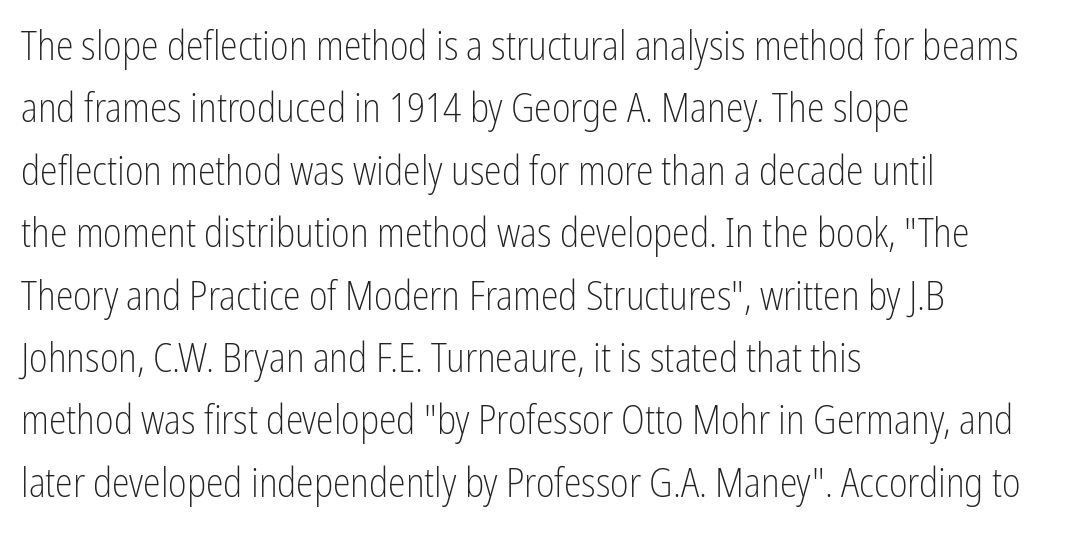
{"serif": "no", "italic": "no", "bold": "no", "weight": "light", "width": "condensed", "stroke_contrast": "low", "x_height": "medium", "monospaced": "no", "underline": "no", "align": "left", "line_spacing": "normal", "line_spacing_ratio": 1.56, "letter_spacing": "normal", "letter_spacing_em": 0.0, "glyph_px": 40}
